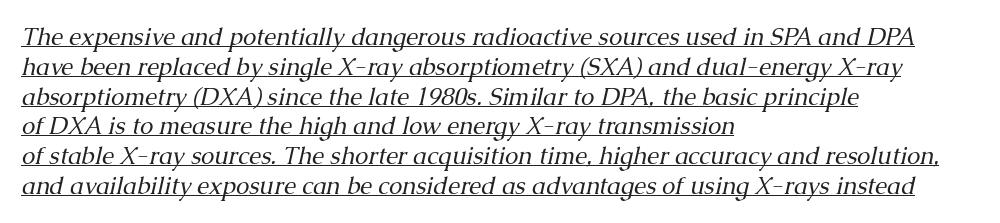
{"italic": "yes", "lean": "right", "slant_degrees": 13, "bold": "no", "underline": "yes", "align": "left", "line_spacing_ratio": 1.24, "letter_spacing": "normal", "letter_spacing_em": 0.0, "glyph_px": 24}
